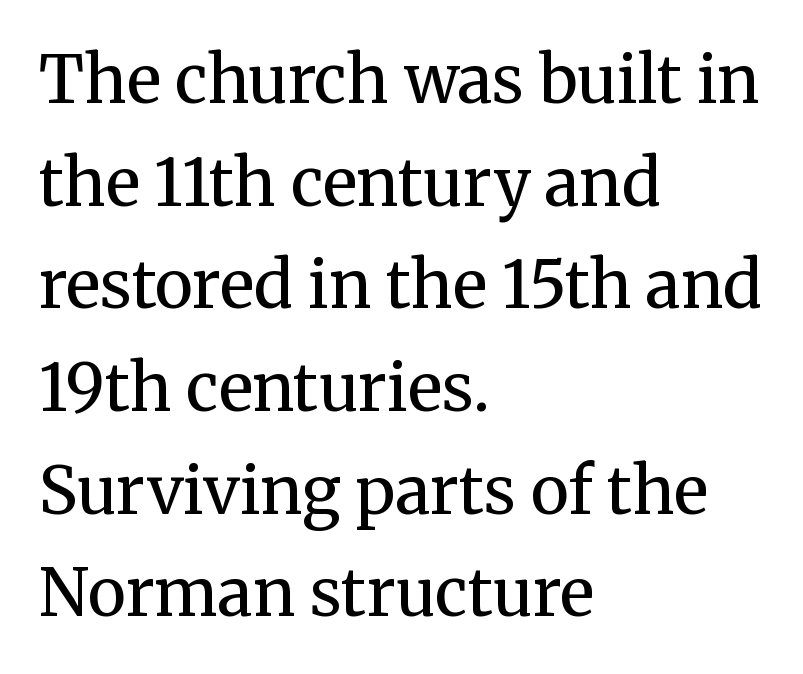
Q: Is the text bold? A: No.
Q: Is the text italic (slanted)? A: No, it is upright.
Q: Is the typeface a serif or a sans-serif typeface? A: Serif.
Q: Is the text underlined? A: No.
Q: How is the paragraph aligned? A: Left-aligned.
Q: Is the spacing between letters normal or unusually wide? A: Normal.
Q: Is the spacing between lines tight, normal or loose? A: Normal.
Q: Width (condensed, normal, or wide)? A: Normal.
Q: Stroke contrast? A: Medium.
Q: x-height? A: Medium.
Q: Monospaced? A: No.
